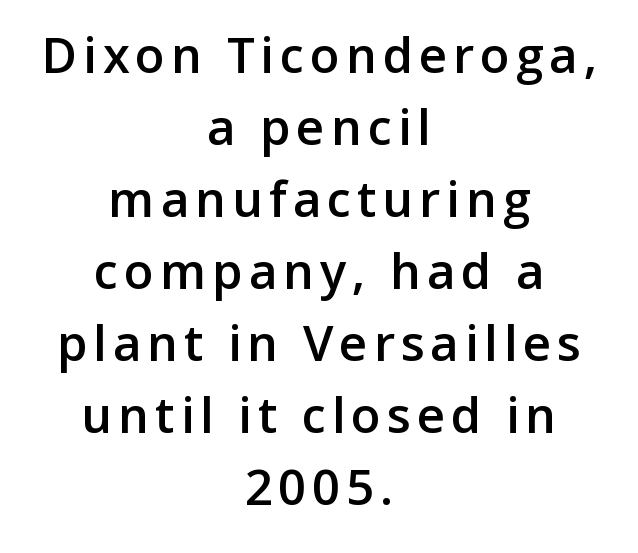
Q: Is the text bold? A: Semi-bold.
Q: Is the text italic (slanted)? A: No, it is upright.
Q: Is the typeface a serif or a sans-serif typeface? A: Sans-serif.
Q: Is the text underlined? A: No.
Q: How is the paragraph aligned? A: Centered.
Q: Is the spacing between lines tight, normal or loose? A: Normal.
Q: Width (condensed, normal, or wide)? A: Normal.
Q: Stroke contrast? A: Low.
Q: x-height? A: Medium.
Q: Monospaced? A: No.
